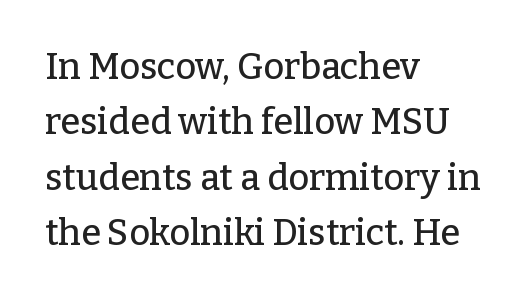
The image shows 36 px serif type, upright; set left-aligned, normal line spacing (1.54x), normal letter spacing, not underlined; low stroke contrast and a medium x-height.
